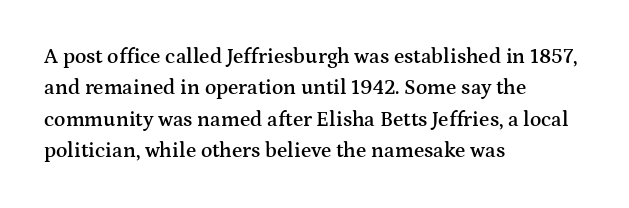
The glyphs have the mass of a demibold cut, below bold. The compositor pushed each line to the left boundary. The passage shown is not underscored anywhere. Caption: standard tracking, unaltered. Reading down the column, the eye jumps a familiar distance to each next line. The axis of the letterforms is exactly vertical.
